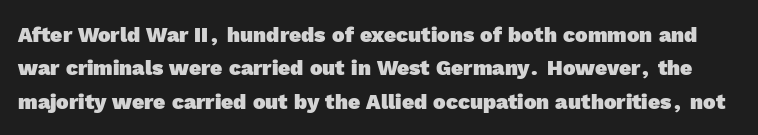
Descender tails drop into unmarked territory. Horizontal bands of white between lines are of average thickness. Weight: bold. This rendering leaves character spacing at its baseline value.
